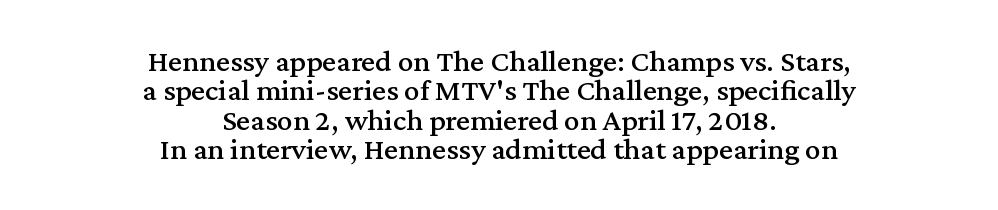
{"serif": "yes", "italic": "no", "width": "normal", "stroke_contrast": "medium", "x_height": "medium", "monospaced": "no", "underline": "no", "align": "center", "line_spacing": "tight", "line_spacing_ratio": 0.95, "letter_spacing": "normal", "letter_spacing_em": 0.0, "glyph_px": 31}
